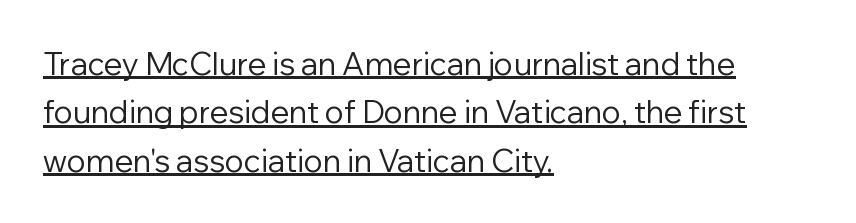
The image shows 31 px regular-weight sans-serif type, upright; set left-aligned, normal line spacing (1.56x), normal letter spacing, underlined; low stroke contrast and a medium x-height.
